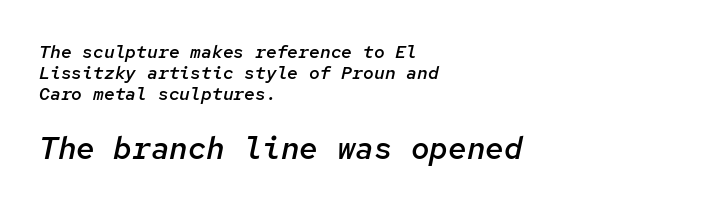
Q: Is the text bold? A: Semi-bold.
Q: Is the text italic (slanted)? A: Yes, it leans right by about 12 degrees.
Q: Is the text underlined? A: No.
Q: How is the paragraph aligned? A: Left-aligned.
Q: Is the spacing between letters normal or unusually wide? A: Normal.
Q: Which block of text is set in a larger size, the first (top) or the second (bottom)? A: The second (bottom) one.
Q: Width (condensed, normal, or wide)? A: Normal.
Q: Stroke contrast? A: Low.
Q: x-height? A: Medium.
Q: Monospaced? A: Yes.
